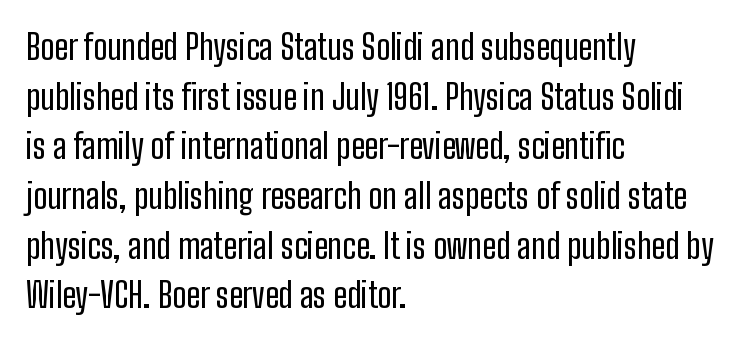
{"serif": "no", "italic": "no", "width": "condensed", "stroke_contrast": "low", "x_height": "medium", "monospaced": "no", "underline": "no", "align": "left", "line_spacing": "normal", "line_spacing_ratio": 1.46, "letter_spacing": "normal", "letter_spacing_em": 0.0, "glyph_px": 34}
